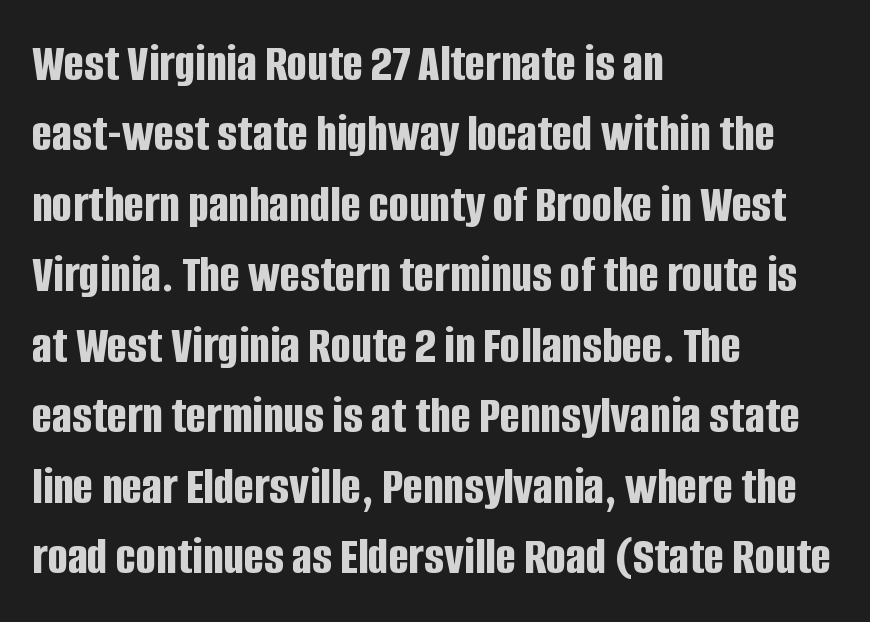
The words here are not underlined. The font family rendered here belongs to the sans-serif group. Vertically, the passage feels balanced, rows spaced as you'd expect. In terms of weight, the rendering is a true, heavy bold.
